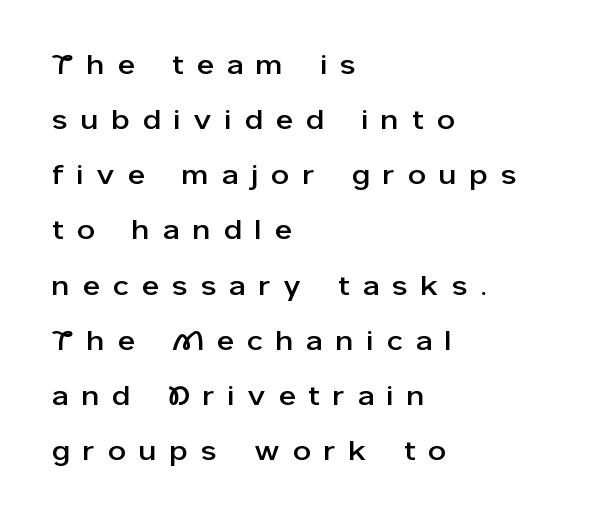
This is the regular roman posture of the typeface. The face used here is proportionally spaced, like ordinary book or web type. Look at the tracking — it's clearly loosened, letters drifting apart. Whoever set this chose breathing room over compactness in the vertical rhythm. Type without underlining.
